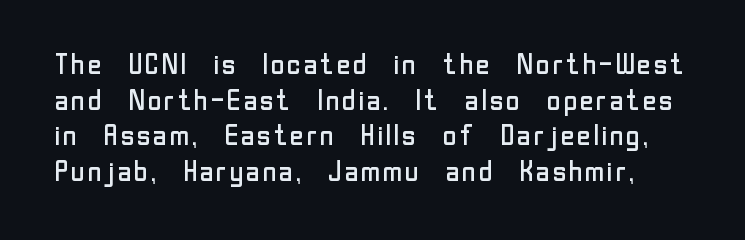
Q: Is the text bold? A: No.
Q: Is the text italic (slanted)? A: No, it is upright.
Q: Is the typeface a serif or a sans-serif typeface? A: Sans-serif.
Q: Is the text underlined? A: No.
Q: Is the spacing between letters normal or unusually wide? A: Normal.
Q: Is the spacing between lines tight, normal or loose? A: Normal.
Q: Width (condensed, normal, or wide)? A: Normal.
Q: Stroke contrast? A: Low.
Q: x-height? A: Medium.
Q: Monospaced? A: No.
